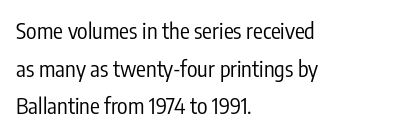
The image shows 22 px text type, upright; set left-aligned, line spacing 1.71x, normal letter spacing, not underlined.
